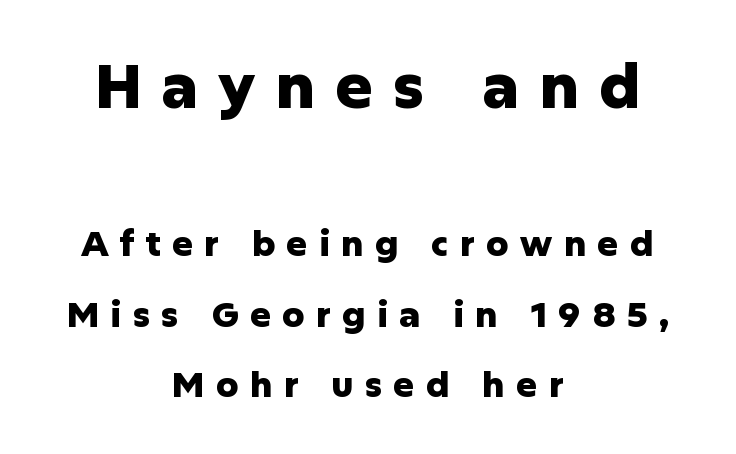
The image shows 62 px heavy sans-serif type, upright; set centered, loose line spacing (2.02x), unusually wide letter spacing (+0.32 em), not underlined; the first (top) block is 1.77x larger; low stroke contrast and a medium x-height.
